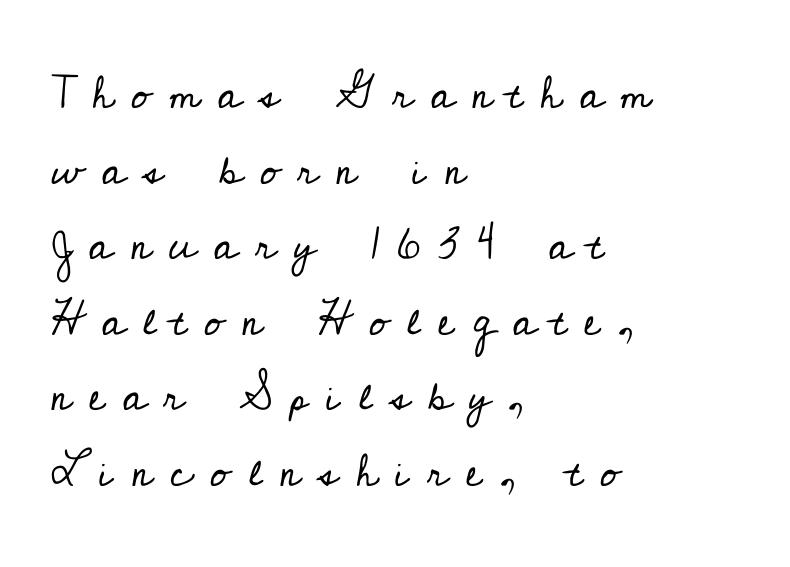
Q: Is the text bold? A: No.
Q: Is the text italic (slanted)? A: Yes.
Q: Is the typeface a serif or a sans-serif typeface? A: Serif.
Q: Is the text underlined? A: No.
Q: How is the paragraph aligned? A: Left-aligned.
Q: Is the spacing between letters normal or unusually wide? A: Unusually wide.
Q: Is the spacing between lines tight, normal or loose? A: Normal.
Q: Width (condensed, normal, or wide)? A: Normal.
Q: Stroke contrast? A: Low.
Q: x-height? A: Small.
Q: Monospaced? A: No.
